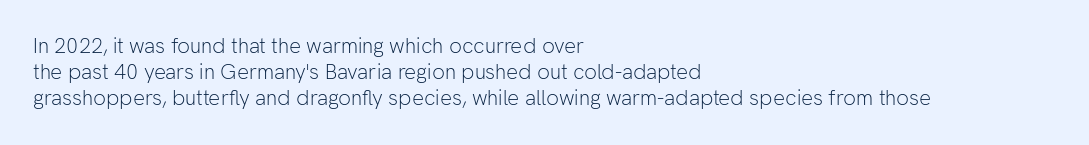
The image shows 21 px text type, upright; set left-aligned, line spacing 1.24x, normal letter spacing, not underlined.
